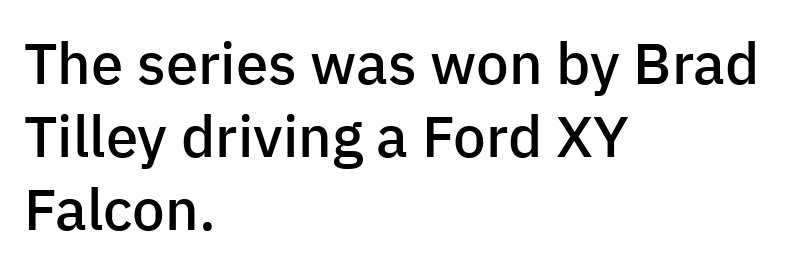
Spacing verdict: proportional, widths tailored to each character. Regular leading. Nobody drew a line under any word here. Emphasis by weight is partial: semibold. The passage is arranged the way most books set body copy — flush left.
